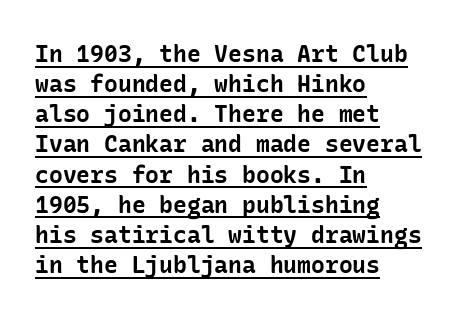
Q: Is the text bold? A: Yes.
Q: Is the text italic (slanted)? A: No, it is upright.
Q: Is the text underlined? A: Yes.
Q: How is the paragraph aligned? A: Left-aligned.
Q: Is the spacing between letters normal or unusually wide? A: Normal.
Q: Is the spacing between lines tight, normal or loose? A: Normal.
